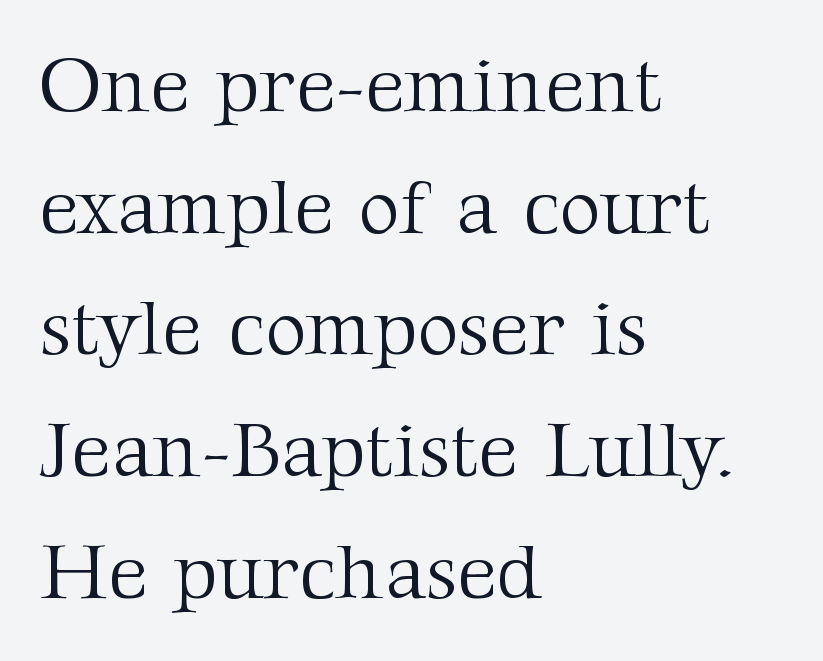
{"serif": "yes", "italic": "no", "bold": "no", "weight": "light", "width": "normal", "stroke_contrast": "medium", "x_height": "medium", "monospaced": "no", "underline": "no", "align": "left", "line_spacing": "normal", "line_spacing_ratio": 1.54, "letter_spacing": "normal", "letter_spacing_em": 0.0, "glyph_px": 79}
